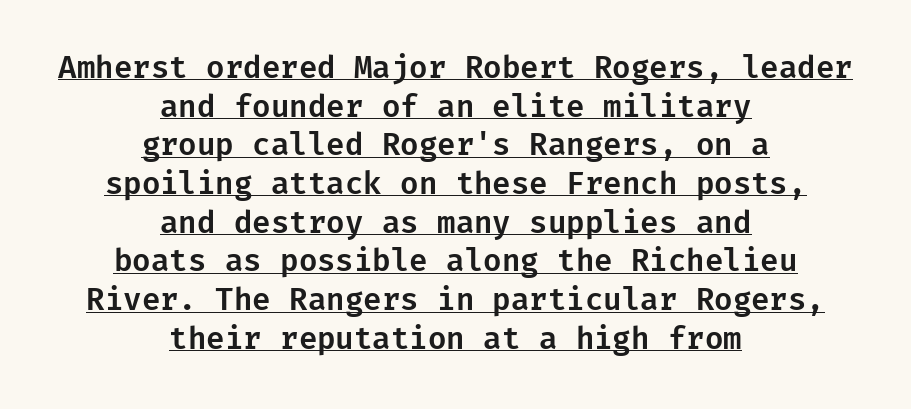
The image shows 30 px sans-serif type, upright; set centered, normal line spacing (1.29x), normal letter spacing, underlined; low stroke contrast and a medium x-height.
